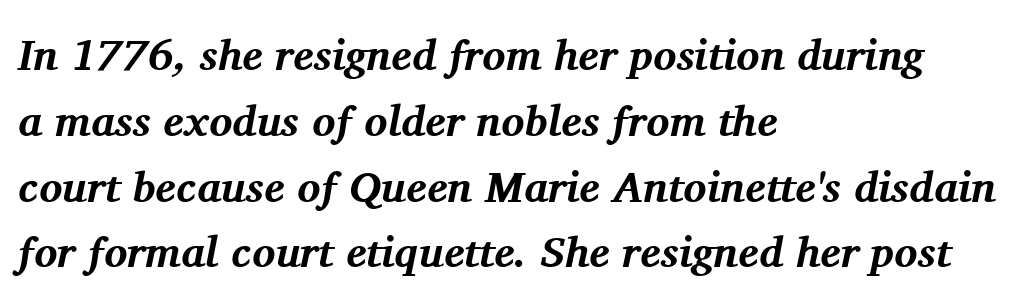
The image shows 43 px bold serif type, italic (leaning right); set left-aligned, normal line spacing (1.53x), normal letter spacing, not underlined; medium stroke contrast and a medium x-height.
